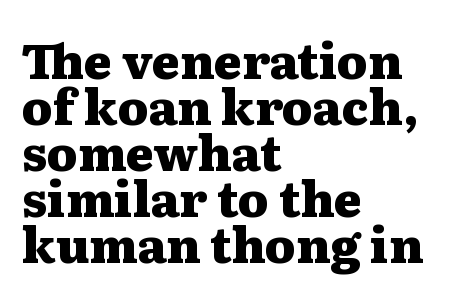
{"serif": "yes", "italic": "no", "bold": "yes", "weight": "heavy", "width": "wide", "stroke_contrast": "medium", "x_height": "medium", "monospaced": "no", "underline": "no", "align": "left", "line_spacing": "tight", "line_spacing_ratio": 0.96, "letter_spacing": "normal", "letter_spacing_em": 0.0, "glyph_px": 48}
